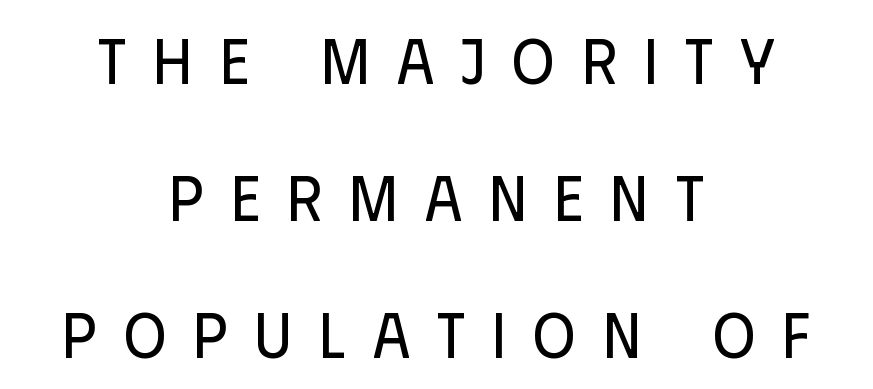
Is the letter spacing exaggerated? Yes — the characters are pushed far apart. One glance says open: line gaps are wider than usual. Do the characters align in a grid? No, the font is proportional. Is there any slant? The stems are plumb. Is the type heavy? It reads as light-to-regular instead. Reading down the block, each line starts at a different indent, mirrored at its end.
